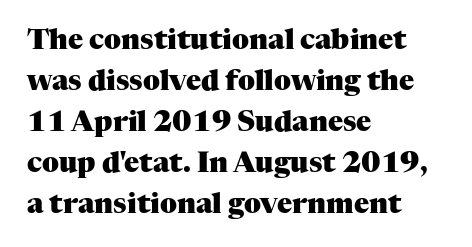
The letters stand straight up with perfectly vertical stems. Underline: absent. The rag falls on the right side of this text block. The rendering uses a moderate line-height, typical for paragraphs. Varying glyph widths throughout — classic text-font behaviour. Pretty heavy lettering here — definitely bold.
